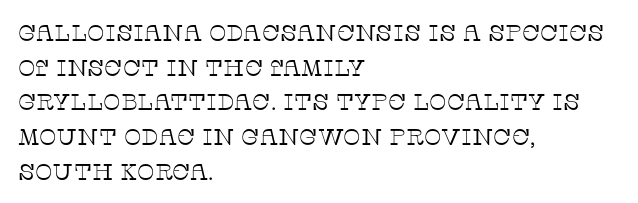
Q: Is the text bold? A: No.
Q: Is the text italic (slanted)? A: No, it is upright.
Q: Is the text underlined? A: No.
Q: How is the paragraph aligned? A: Left-aligned.
Q: Is the spacing between letters normal or unusually wide? A: Normal.
Q: Is the spacing between lines tight, normal or loose? A: Normal.
